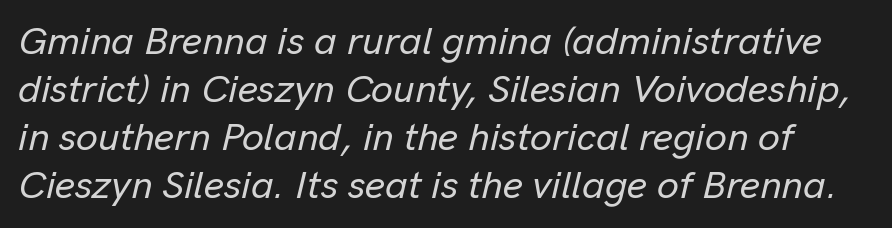
Q: Is the text italic (slanted)? A: Yes, it leans right by about 13 degrees.
Q: Is the text underlined? A: No.
Q: Is the spacing between letters normal or unusually wide? A: Normal.
Q: Width (condensed, normal, or wide)? A: Normal.
Q: Stroke contrast? A: Low.
Q: x-height? A: Medium.
Q: Monospaced? A: No.
